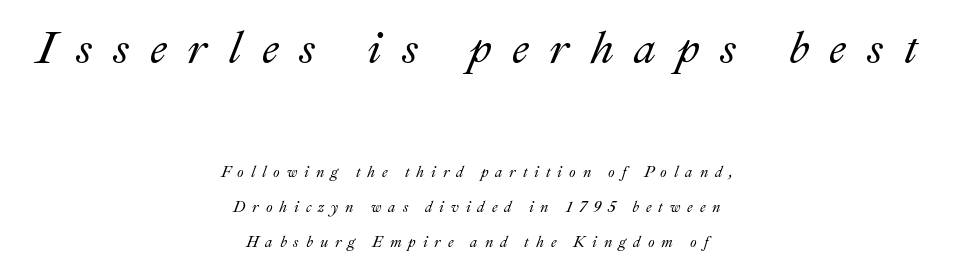
The image shows 45 px text type, italic (leaning right); set centered, loose line spacing (2.35x), unusually wide letter spacing (+0.46 em), not underlined; the first (top) block is 3.0x larger; medium stroke contrast and a small x-height.
